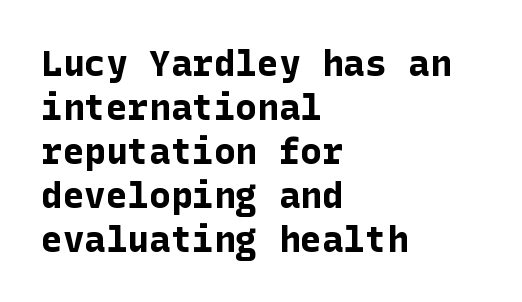
Lines of text with bare space underneath. Check where the strokes stop: nothing finishes them off — pure sans. The horizontal fit of the characters is conventional and even. Weight: bold. Ascenders rise straight up at ninety degrees. Horizontally, the lines are justified to the leading edge only.
